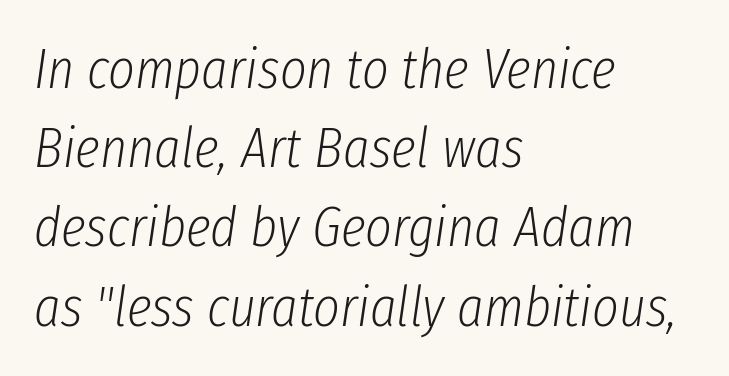
{"italic": "yes", "lean": "right", "slant_degrees": 8, "bold": "no", "weight": "light", "width": "condensed", "stroke_contrast": "low", "x_height": "medium", "monospaced": "no", "underline": "no", "align": "left", "line_spacing": "normal", "line_spacing_ratio": 1.39, "letter_spacing": "normal", "letter_spacing_em": 0.0, "glyph_px": 57}
